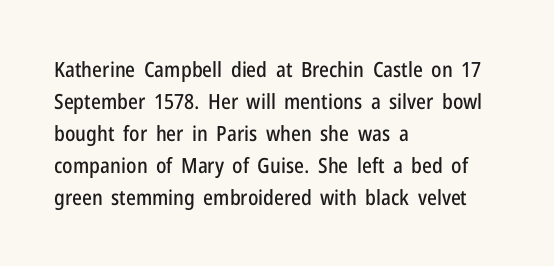
{"italic": "no", "underline": "no", "align": "left", "line_spacing": "normal", "line_spacing_ratio": 1.52, "letter_spacing": "normal", "letter_spacing_em": 0.0, "glyph_px": 21}
